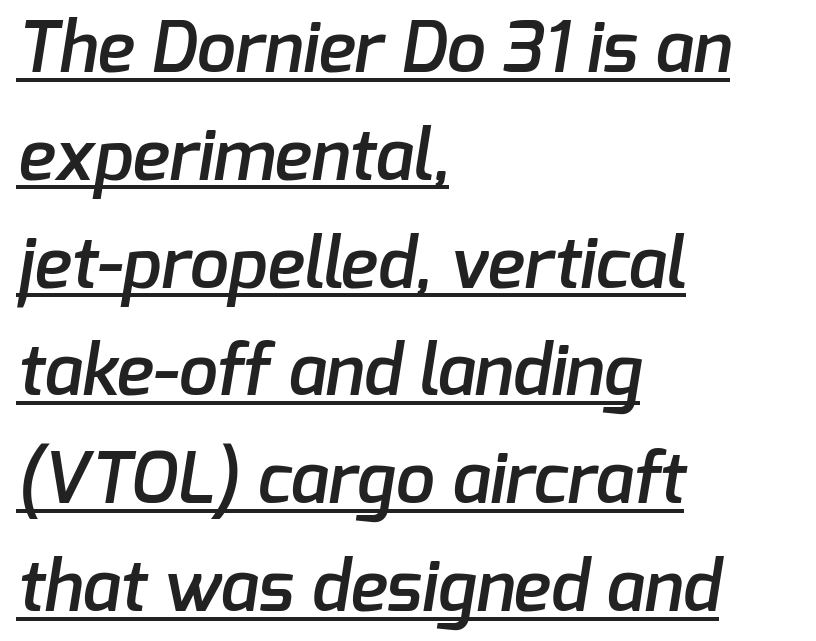
The image shows 70 px semibold sans-serif type; set left-aligned, normal line spacing (1.54x), normal letter spacing, underlined; low stroke contrast and a medium x-height.
